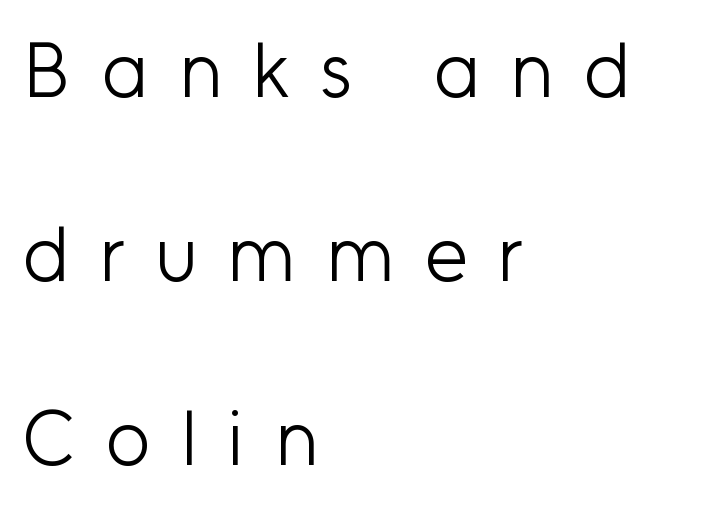
{"serif": "no", "italic": "no", "bold": "no", "weight": "light", "width": "normal", "stroke_contrast": "low", "x_height": "medium", "monospaced": "no", "underline": "no", "align": "left", "line_spacing": "loose", "line_spacing_ratio": 2.36, "letter_spacing": "wide", "letter_spacing_em": 0.39, "glyph_px": 78}
